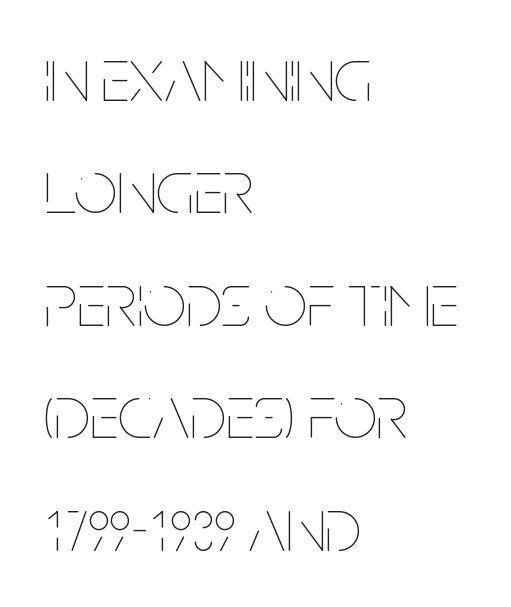
The setting favours the left margin, as ordinary paragraphs usually do. Letters rest on an invisible, unmarked baseline. The type sits square on the baseline with zero lean. The font is comparable to plain body text, perhaps lighter. Character widths vary here, with narrow letters taking less room than wide ones. How would I describe the line gaps? Plain and ordinary.
